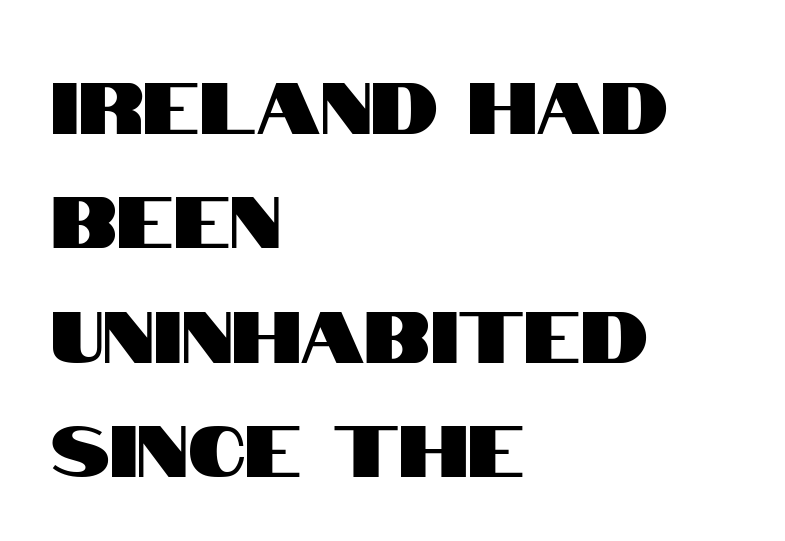
Underline: absent. Successive baselines arrive at the customary interval. The type is set solid horizontally, with unmodified tracking. Rendered with straight, roman letterforms. Think of a printed novel: that variable character pitch is what you see here. The lines are quadded left.
